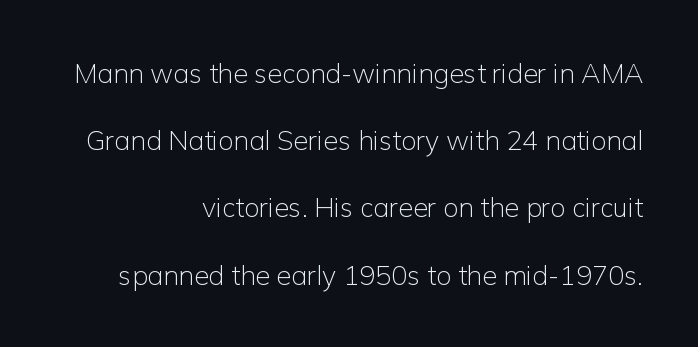
Is this a heavy cut? Hardly; it is regular or lighter. The line texture is even and compact thanks to regular tracking. Ordinary non-slanted type is in use. Every row of glyphs terminates at an identical x-position on the right. Leading: increased. Decoration check: the copy has no underline.
